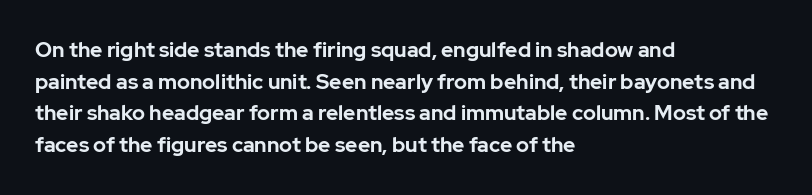
The image shows 21 px bold type, upright; set left-aligned, normal line spacing (1.51x), normal letter spacing, not underlined.
